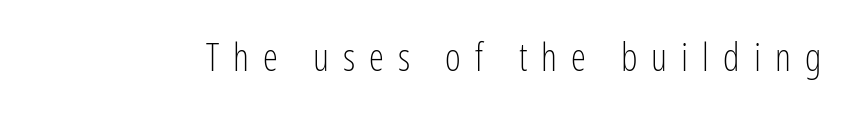
The image shows 38 px light, condensed sans-serif type, upright; set unusually wide letter spacing (+0.37 em), not underlined; low stroke contrast and a medium x-height.
